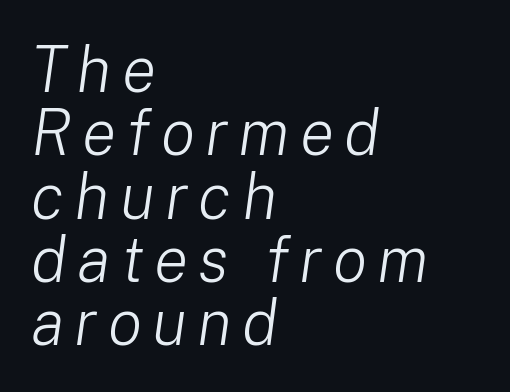
Would a proofreader flag this as italicized? Yes. Which margin do the lines hug? The left one — the right edge is uneven. No letter is thick-stroked: the sample isn't bold. These lines are rendered in a variable-pitch font. The area under the type is left untouched.
